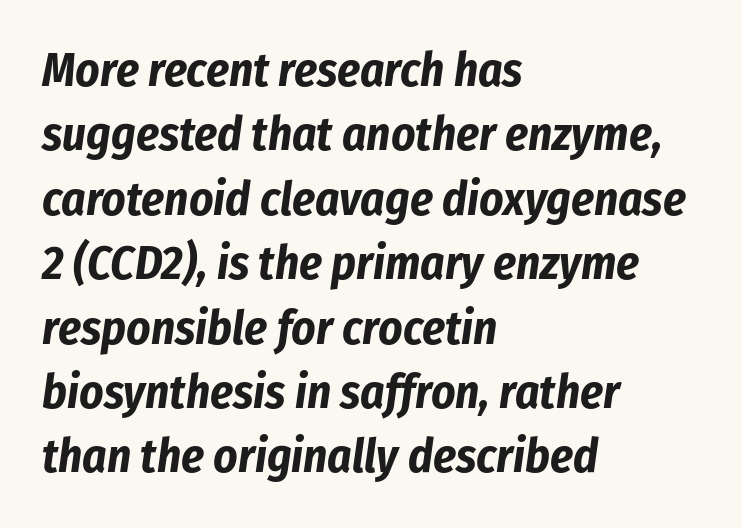
A bare baseline throughout the passage. The setting favours the left margin, as ordinary paragraphs usually do. Reading down the column, the eye jumps a familiar distance to each next line. Here the designer chose a conventional face with non-uniform glyph widths. Words appear dense and cohesive because spacing is normal.
